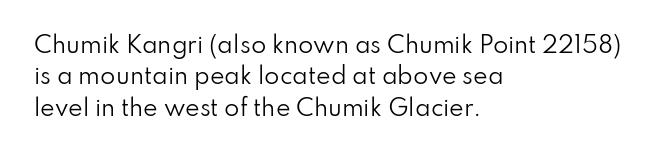
Q: Is the text bold? A: No.
Q: Is the text italic (slanted)? A: No, it is upright.
Q: Is the text underlined? A: No.
Q: How is the paragraph aligned? A: Left-aligned.
Q: Is the spacing between letters normal or unusually wide? A: Normal.
Q: Is the spacing between lines tight, normal or loose? A: Normal.
